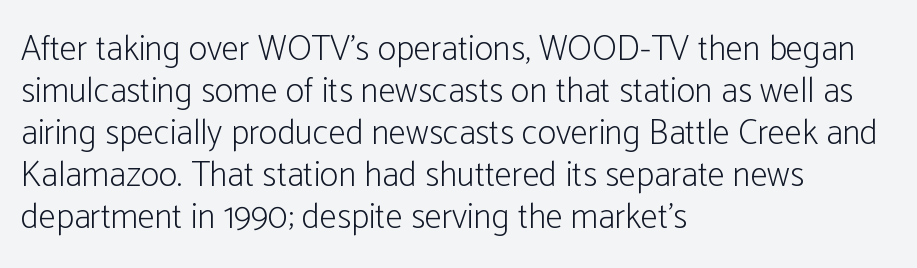
Q: Is the text bold? A: No.
Q: Is the text italic (slanted)? A: No, it is upright.
Q: Is the typeface a serif or a sans-serif typeface? A: Sans-serif.
Q: Is the text underlined? A: No.
Q: How is the paragraph aligned? A: Left-aligned.
Q: Is the spacing between letters normal or unusually wide? A: Normal.
Q: Width (condensed, normal, or wide)? A: Condensed.
Q: Stroke contrast? A: Low.
Q: x-height? A: Medium.
Q: Monospaced? A: No.
